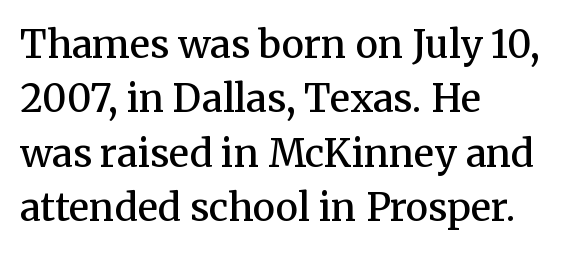
Q: Is the text bold? A: Semi-bold.
Q: Is the text italic (slanted)? A: No, it is upright.
Q: Is the typeface a serif or a sans-serif typeface? A: Serif.
Q: Is the text underlined? A: No.
Q: How is the paragraph aligned? A: Left-aligned.
Q: Is the spacing between letters normal or unusually wide? A: Normal.
Q: Is the spacing between lines tight, normal or loose? A: Normal.
Q: Width (condensed, normal, or wide)? A: Normal.
Q: Stroke contrast? A: Medium.
Q: x-height? A: Medium.
Q: Monospaced? A: No.
